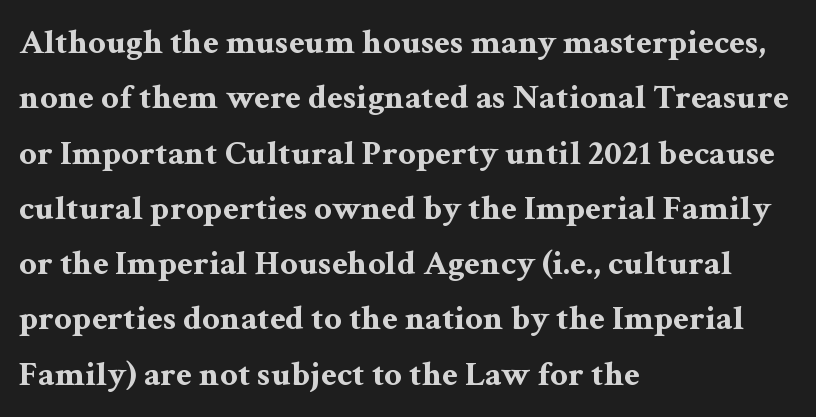
Leftover space on each line is placed entirely after the last word. The type is set solid horizontally, with unmodified tracking. The glyphs are unaccompanied by any horizontal stroke below them. Do the characters align in a grid? No, the font is proportional. In terms of letterform style, serifs are clearly present. Italic? Not at all — the glyphs are vertical.
